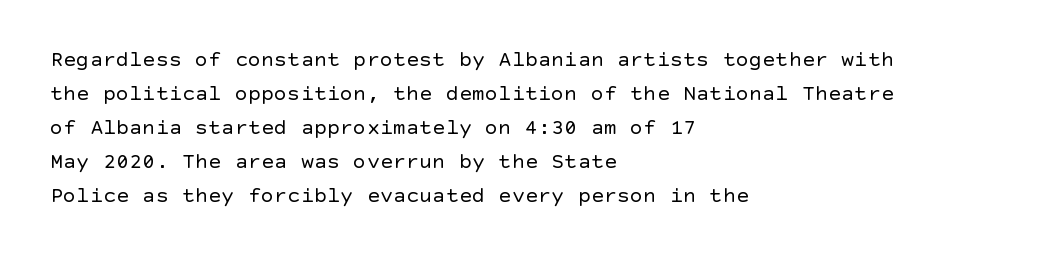
The image shows 22 px text type, upright; set left-aligned, normal line spacing (1.54x), normal letter spacing, not underlined.
